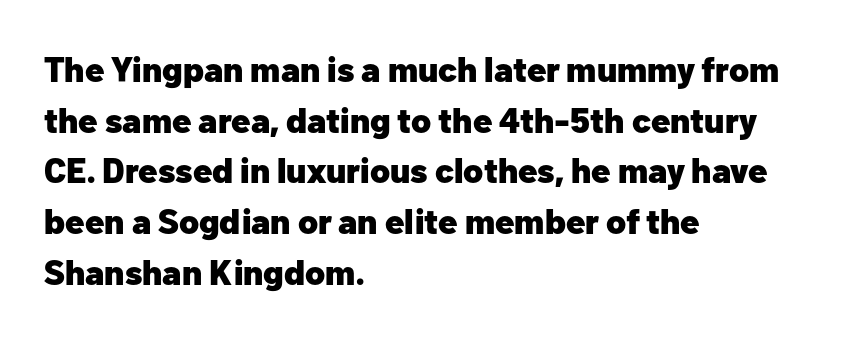
The image shows 35 px heavy sans-serif type, upright; set left-aligned, normal line spacing (1.45x), normal letter spacing, not underlined; low stroke contrast and a medium x-height.
